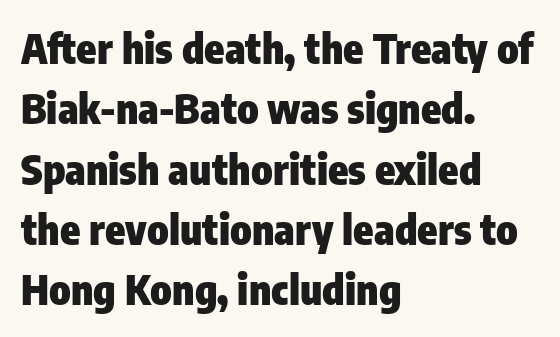
No italicization has been applied; the sample stays upright. The letters are bold, with thick, heavy strokes. How are the letters spaced? Ordinarily, with no added tracking. The text block is weighted toward the left margin, trailing off unevenly rightward. Do the characters align in a grid? No, the font is proportional.
